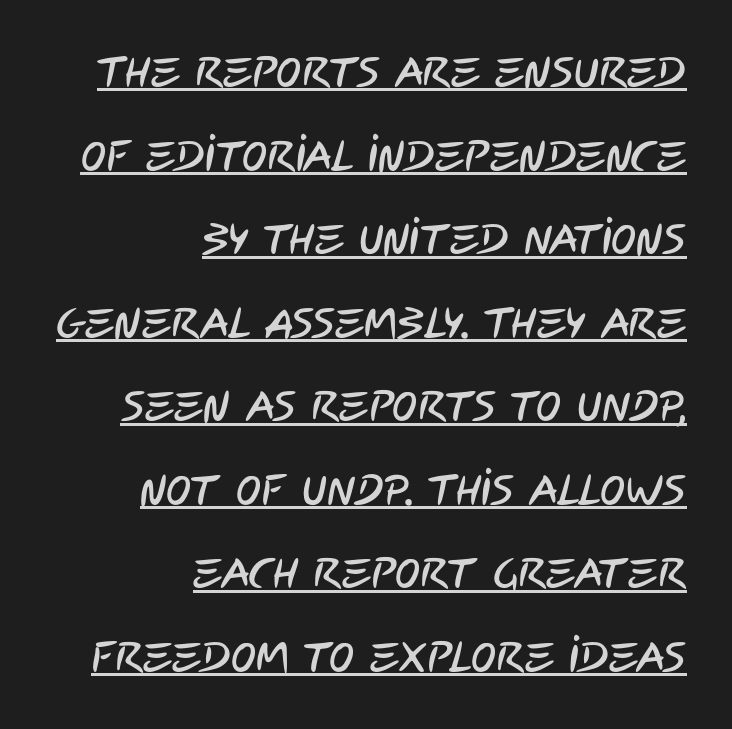
{"serif": "no", "width": "condensed", "stroke_contrast": "low", "x_height": "large", "monospaced": "no", "underline": "yes", "align": "right", "line_spacing": "loose", "line_spacing_ratio": 1.99, "letter_spacing": "normal", "letter_spacing_em": 0.0, "glyph_px": 42}
